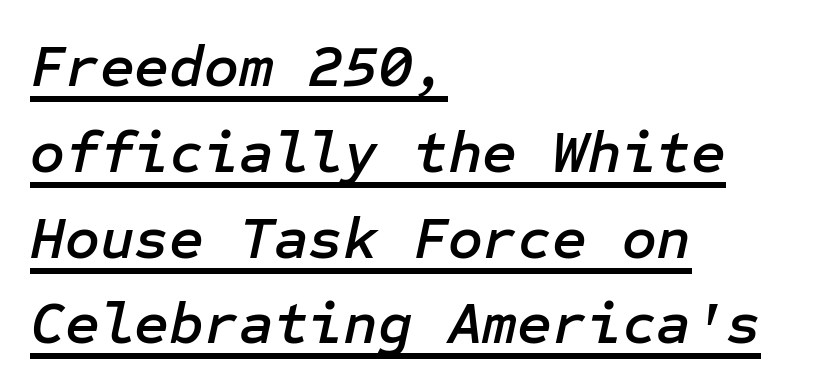
The image shows 60 px text type, italic (leaning right); set left-aligned, normal line spacing (1.43x), normal letter spacing, underlined; low stroke contrast and a medium x-height.
